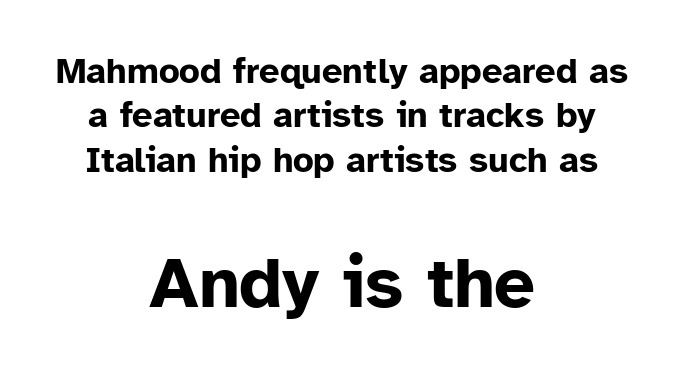
Q: Is the text bold? A: Yes.
Q: Is the text italic (slanted)? A: No, it is upright.
Q: Is the typeface a serif or a sans-serif typeface? A: Sans-serif.
Q: Is the text underlined? A: No.
Q: How is the paragraph aligned? A: Centered.
Q: Is the spacing between letters normal or unusually wide? A: Normal.
Q: Which block of text is set in a larger size, the first (top) or the second (bottom)? A: The second (bottom) one.
Q: Width (condensed, normal, or wide)? A: Normal.
Q: Stroke contrast? A: Low.
Q: x-height? A: Medium.
Q: Monospaced? A: No.
